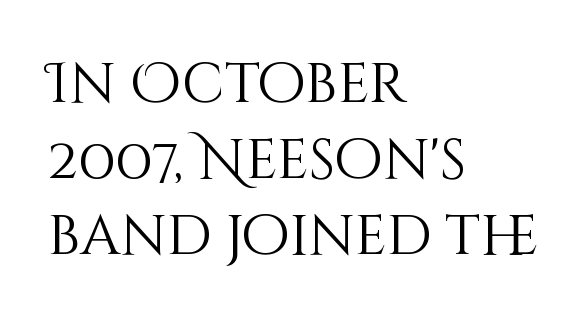
{"italic": "no", "bold": "no", "weight": "light", "width": "normal", "stroke_contrast": "medium", "x_height": "large", "monospaced": "no", "underline": "no", "align": "left", "line_spacing": "normal", "line_spacing_ratio": 1.36, "letter_spacing": "normal", "letter_spacing_em": 0.0, "glyph_px": 56}
